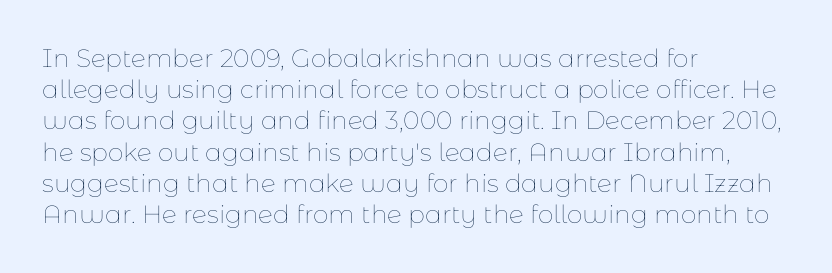
Q: Is the text bold? A: No.
Q: Is the text italic (slanted)? A: No, it is upright.
Q: Is the text underlined? A: No.
Q: How is the paragraph aligned? A: Left-aligned.
Q: Is the spacing between letters normal or unusually wide? A: Normal.
Q: Is the spacing between lines tight, normal or loose? A: Normal.
